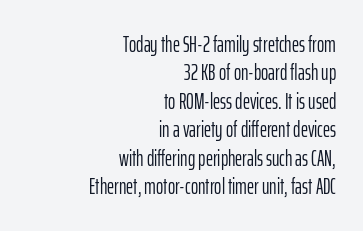
Q: Is the text bold? A: No.
Q: Is the text italic (slanted)? A: No, it is upright.
Q: Is the text underlined? A: No.
Q: How is the paragraph aligned? A: Right-aligned.
Q: Is the spacing between letters normal or unusually wide? A: Normal.
Q: Is the spacing between lines tight, normal or loose? A: Normal.
